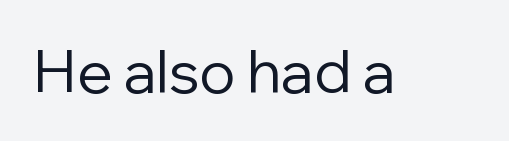
{"serif": "no", "italic": "no", "bold": "no", "weight": "regular", "width": "normal", "stroke_contrast": "low", "x_height": "medium", "monospaced": "no", "underline": "no", "letter_spacing": "normal", "letter_spacing_em": 0.0, "glyph_px": 59}
